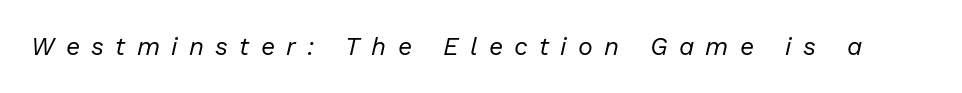
Q: Is the text bold? A: No.
Q: Is the text italic (slanted)? A: Yes, it leans right by about 13 degrees.
Q: Is the text underlined? A: No.
Q: Is the spacing between letters normal or unusually wide? A: Unusually wide.
